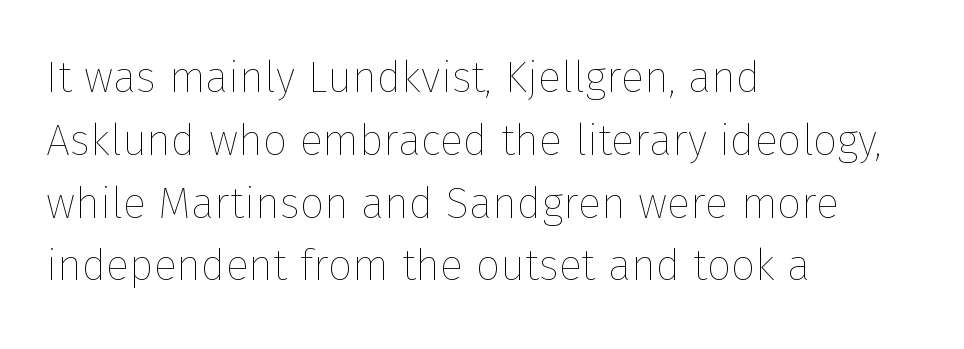
Caption: face not bold, strokes unweighted. If you measured baseline to baseline, you'd find a middling distance. The glyphs are unaccompanied by any horizontal stroke below them. Upright lettering throughout. Casual observation: everything's shoved over to the left.
